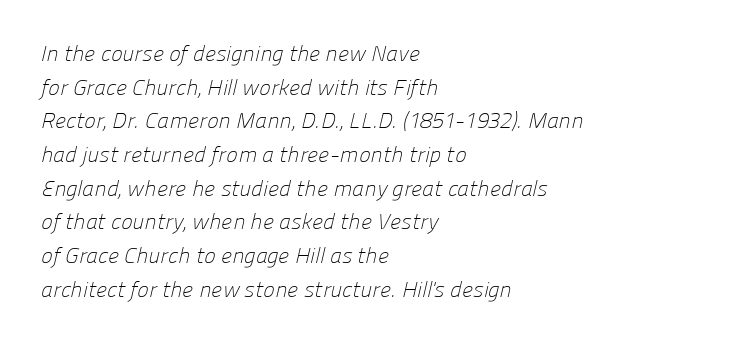
Q: Is the text bold? A: No.
Q: Is the text underlined? A: No.
Q: How is the paragraph aligned? A: Left-aligned.
Q: Is the spacing between letters normal or unusually wide? A: Normal.
Q: Is the spacing between lines tight, normal or loose? A: Normal.
